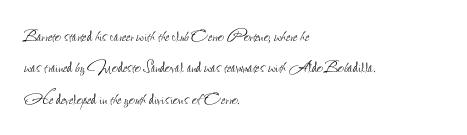
Q: Is the text bold? A: No.
Q: Is the text italic (slanted)? A: Yes.
Q: Is the text underlined? A: No.
Q: How is the paragraph aligned? A: Left-aligned.
Q: Is the spacing between letters normal or unusually wide? A: Normal.
Q: Is the spacing between lines tight, normal or loose? A: Normal.
